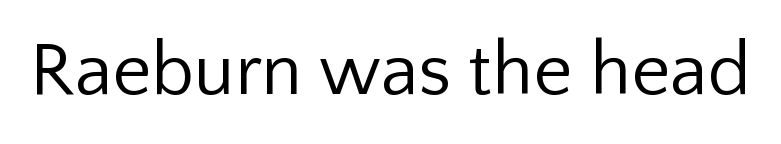
The rendering uses natural spacing where letterforms have individual widths. Default kerning and tracking; the words read as compact shapes. Do the letters lean? They stand straight. Honestly, there is no underline to notice here at all. Each letter's strokes conclude bluntly, with no projecting serifs. Is this a heavy cut? Hardly; it is regular or lighter.
